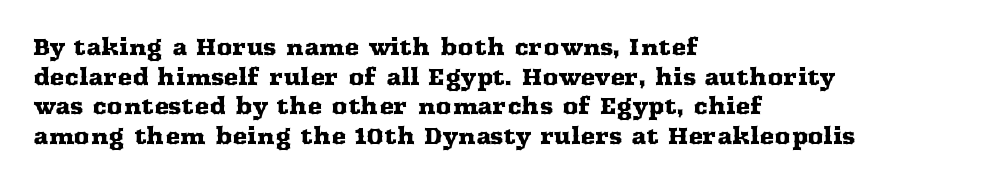
Q: Is the text italic (slanted)? A: No, it is upright.
Q: Is the text underlined? A: No.
Q: How is the paragraph aligned? A: Left-aligned.
Q: Is the spacing between letters normal or unusually wide? A: Normal.
Q: Is the spacing between lines tight, normal or loose? A: Normal.
